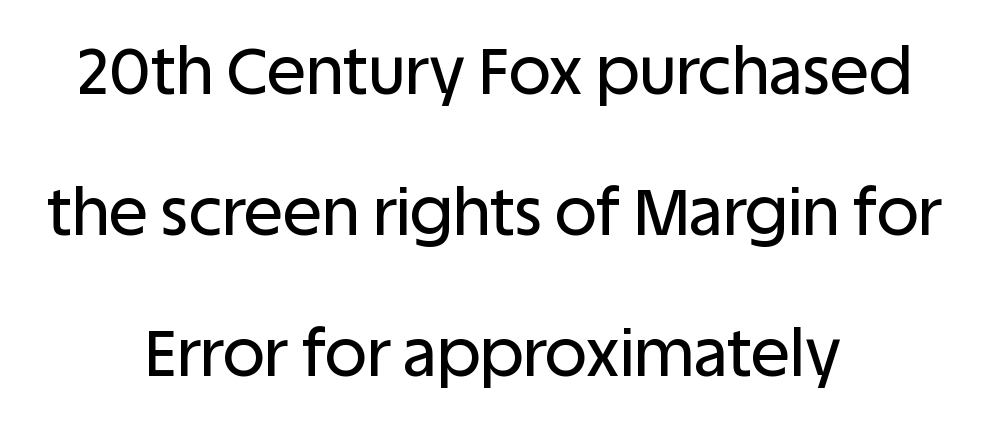
{"serif": "no", "italic": "no", "width": "normal", "stroke_contrast": "low", "x_height": "large", "monospaced": "no", "underline": "no", "align": "center", "line_spacing": "loose", "line_spacing_ratio": 2.17, "letter_spacing": "normal", "letter_spacing_em": 0.0, "glyph_px": 65}
